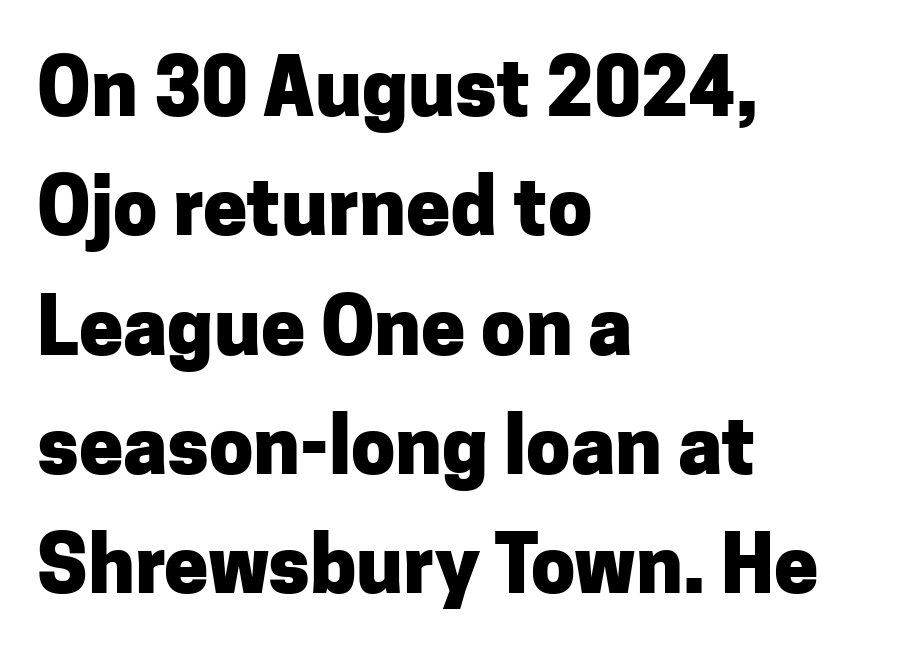
The image shows 79 px heavy sans-serif type, upright; set left-aligned, normal line spacing (1.51x), normal letter spacing, not underlined; low stroke contrast and a medium x-height.
